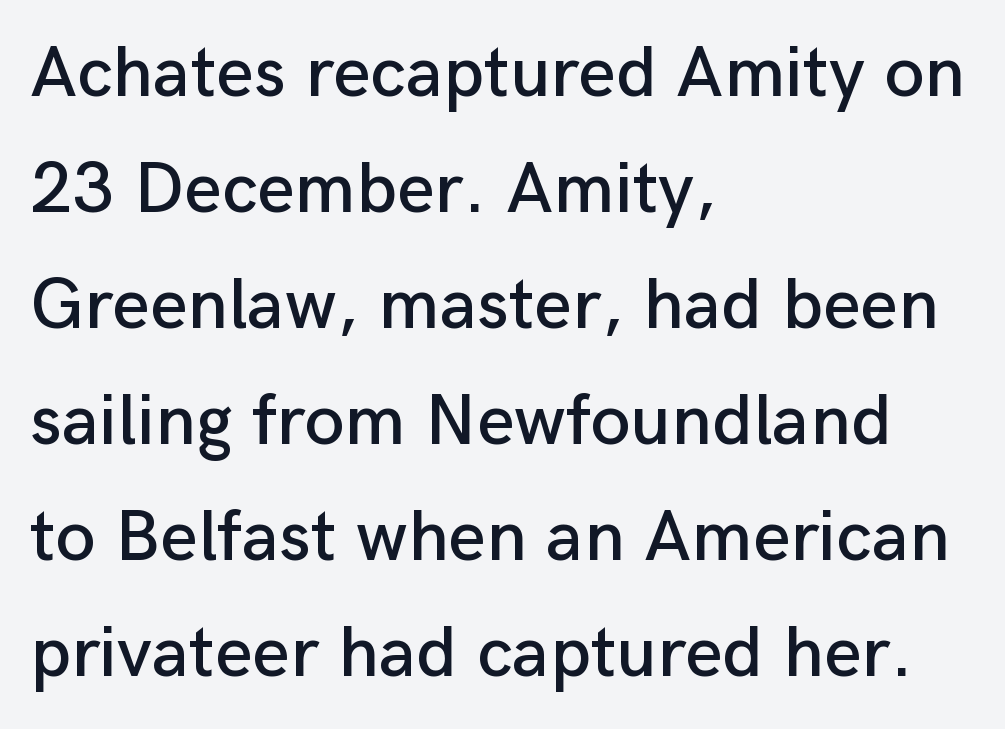
The image shows 73 px sans-serif type, upright; set left-aligned, normal line spacing (1.59x), normal letter spacing, not underlined; low stroke contrast and a medium x-height.
